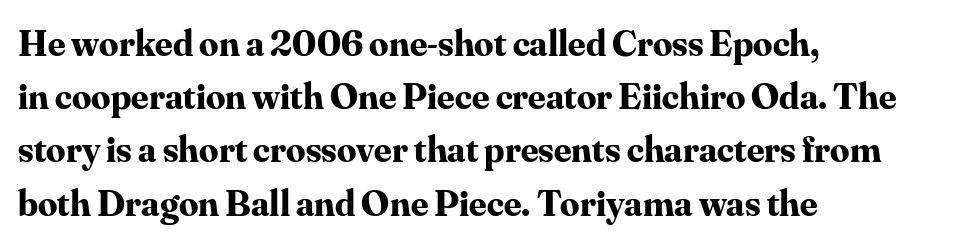
The image shows 38 px bold serif type, upright; set left-aligned, normal line spacing (1.4x), normal letter spacing, not underlined; medium stroke contrast and a small x-height.
